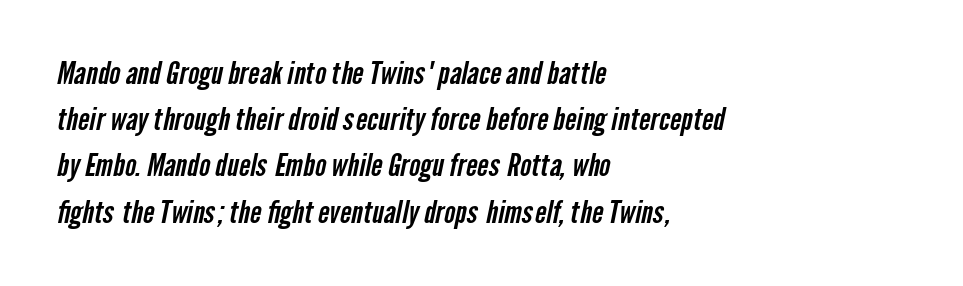
Is the letter spacing exaggerated? No — it looks like the ordinary default. Varying glyph widths throughout — classic text-font behaviour. No feet cap the strokes, marking this as sans-serif type. The space directly below the letters is spotless. Whoever set this chose a conventional vertical rhythm.
